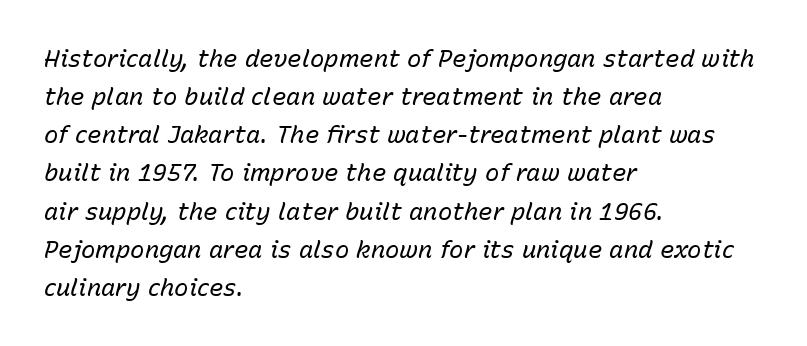
{"italic": "yes", "lean": "right", "slant_degrees": 15, "bold": "no", "underline": "no", "align": "left", "line_spacing": "normal", "line_spacing_ratio": 1.59, "letter_spacing": "normal", "letter_spacing_em": 0.0, "glyph_px": 24}
